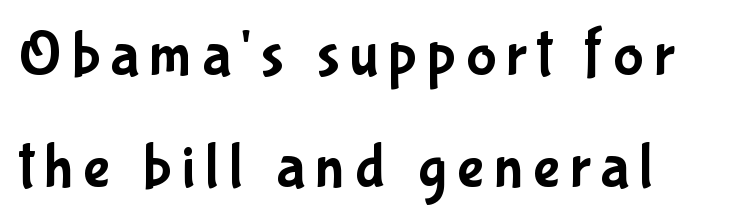
The image shows 63 px condensed sans-serif type, upright; set left-aligned, line spacing 1.77x, not underlined; low stroke contrast and a medium x-height.
